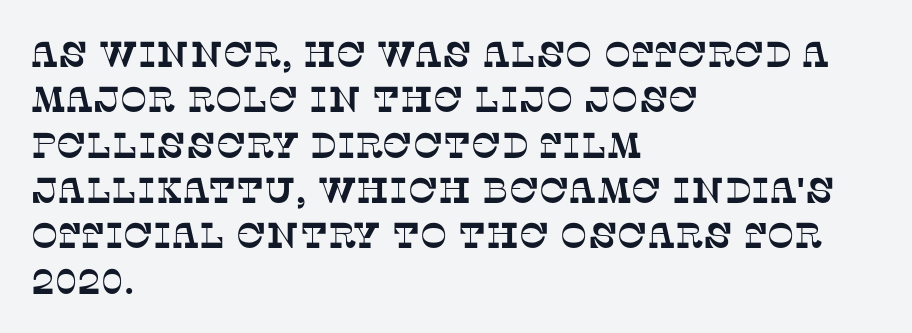
Q: Is the typeface a serif or a sans-serif typeface? A: Serif.
Q: Is the text underlined? A: No.
Q: How is the paragraph aligned? A: Left-aligned.
Q: Is the spacing between letters normal or unusually wide? A: Normal.
Q: Is the spacing between lines tight, normal or loose? A: Normal.
Q: Width (condensed, normal, or wide)? A: Normal.
Q: Stroke contrast? A: Low.
Q: x-height? A: Large.
Q: Monospaced? A: No.
